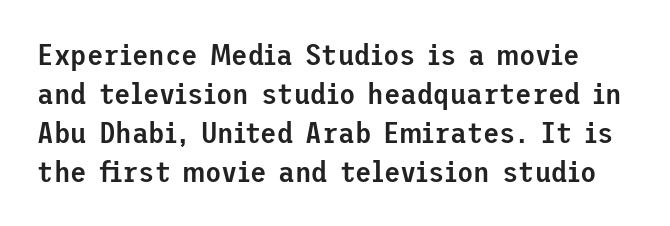
{"serif": "no", "italic": "no", "bold": "semi", "weight": "semibold", "width": "normal", "stroke_contrast": "low", "x_height": "medium", "underline": "no", "line_spacing": "normal", "line_spacing_ratio": 1.3, "letter_spacing": "normal", "letter_spacing_em": 0.0, "glyph_px": 30}
